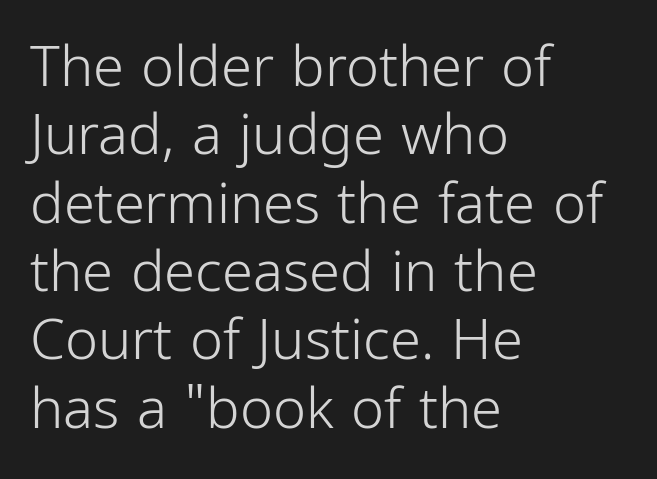
The letters advance in unequal steps, a hallmark of proportional type. Bold? No — there's no thickening of the strokes. A bare baseline throughout the passage. In terms of posture, this sample is upright. These lines keep a tight, regular rhythm from letter to letter.
